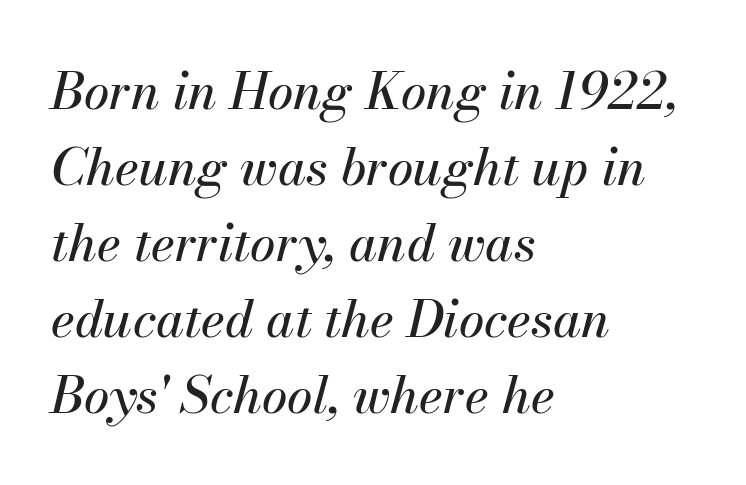
Short and long lines alike share a common starting point at left. Is the letter spacing exaggerated? No — it looks like the ordinary default. Varying glyph widths throughout — classic text-font behaviour. In terms of leading, this rendering sits right in the middle. When letters slant like this, we call the style italic. Glance below the letters and you will spot only blank space.
